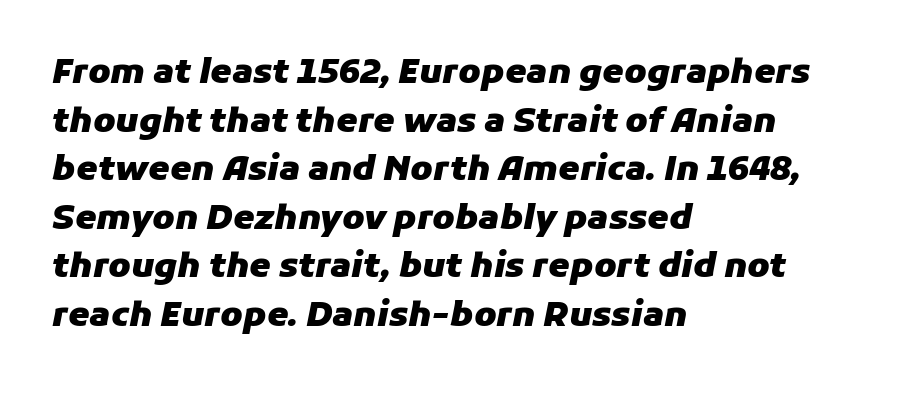
Looks like regular typesetting: each glyph gets only the width it needs. Summary of vertical rhythm: regular, with standard interline spacing. Notice how thick the strokes are: this is what a full bold looks like. The paragraph has a hard left edge and a soft right edge. There is no visible air inserted between adjacent glyphs.
